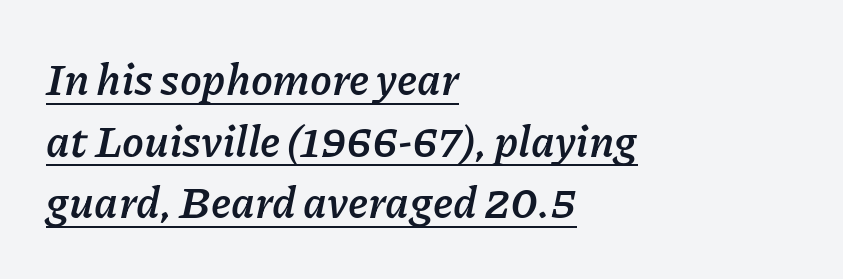
The image shows 44 px semibold type, italic (leaning right); set left-aligned, normal line spacing (1.4x), normal letter spacing, underlined; low stroke contrast and a medium x-height.
